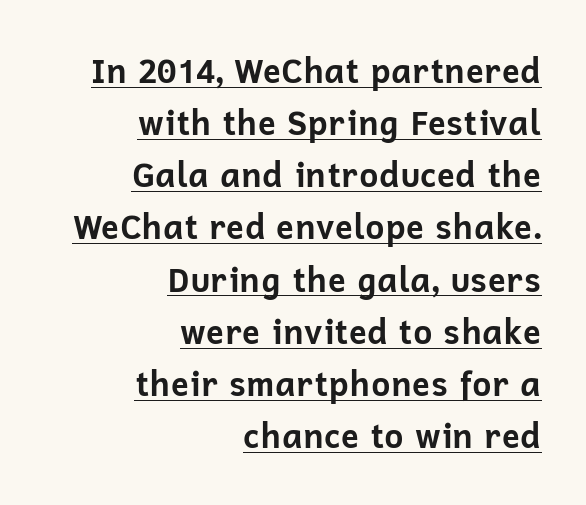
{"serif": "no", "italic": "no", "bold": "yes", "weight": "bold", "width": "normal", "stroke_contrast": "low", "x_height": "medium", "monospaced": "no", "underline": "yes", "align": "right", "line_spacing": "normal", "line_spacing_ratio": 1.58, "letter_spacing": "normal", "letter_spacing_em": 0.0, "glyph_px": 33}
